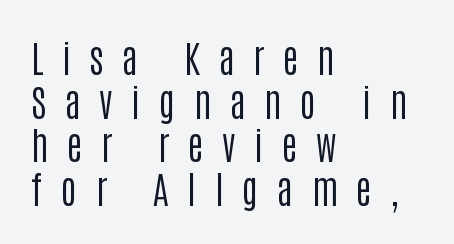
{"serif": "no", "italic": "no", "bold": "no", "weight": "regular", "width": "condensed", "stroke_contrast": "low", "x_height": "large", "monospaced": "no", "underline": "no", "align": "left", "line_spacing": "tight", "line_spacing_ratio": 1.15, "letter_spacing": "wide", "letter_spacing_em": 0.49, "glyph_px": 38}
